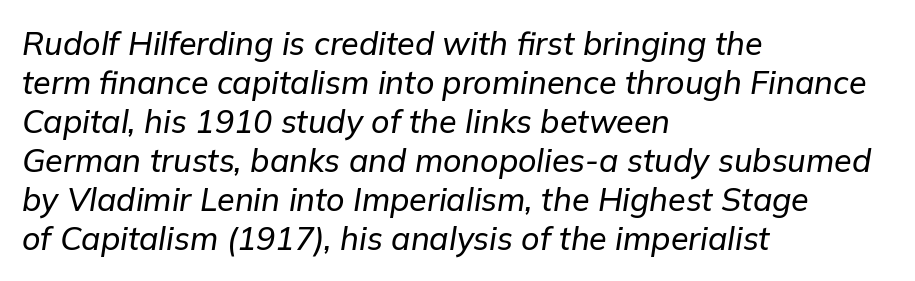
Q: Is the text italic (slanted)? A: Yes, it leans right by about 9 degrees.
Q: Is the text underlined? A: No.
Q: How is the paragraph aligned? A: Left-aligned.
Q: Is the spacing between letters normal or unusually wide? A: Normal.
Q: Width (condensed, normal, or wide)? A: Normal.
Q: Stroke contrast? A: Low.
Q: x-height? A: Medium.
Q: Monospaced? A: No.
